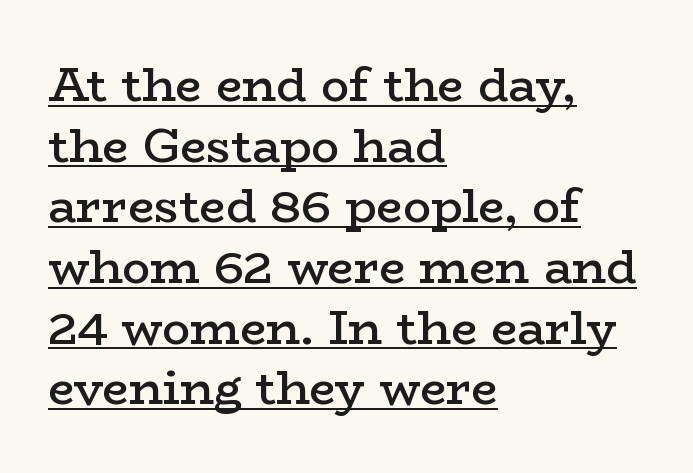
{"serif": "yes", "italic": "no", "bold": "semi", "weight": "semibold", "width": "wide", "stroke_contrast": "low", "x_height": "medium", "monospaced": "no", "underline": "yes", "align": "left", "line_spacing": "normal", "line_spacing_ratio": 1.29, "letter_spacing": "normal", "letter_spacing_em": 0.0, "glyph_px": 47}
